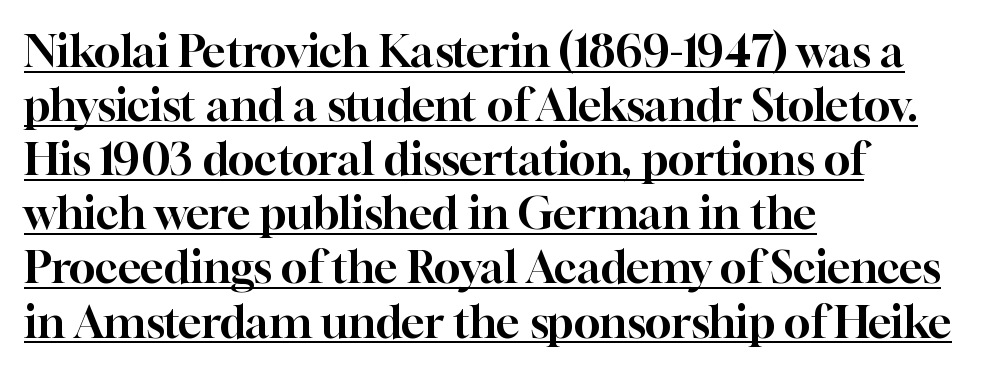
These lines are composed in type with serifs. Looks like someone drew a line under every word here. These lines were composed using upright roman letters. The rendering uses natural spacing where letterforms have individual widths. Look at the tracking — it's just the regular setting, nothing added. Visually the block forms a straight wall on the left and a jagged coastline on the right.
